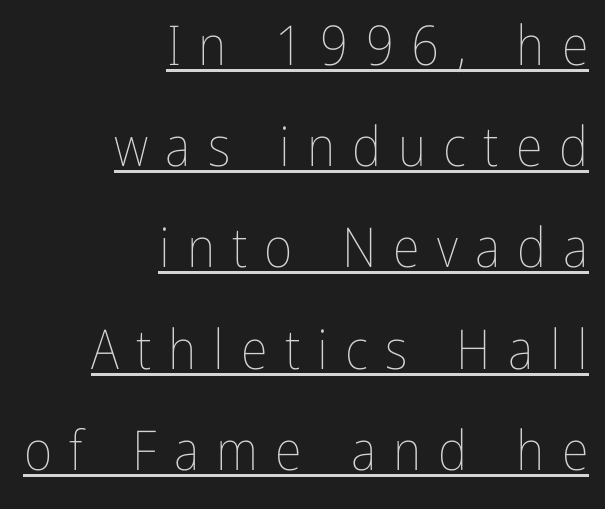
The letters advance in unequal steps, a hallmark of proportional type. This is roman type, the default non-slanted kind. This reads as an unemphasized weight, regular at the heaviest. The text block is weighted toward the right margin, trailing off unevenly leftward. The passage shown has open, widely tracked lettering throughout.
